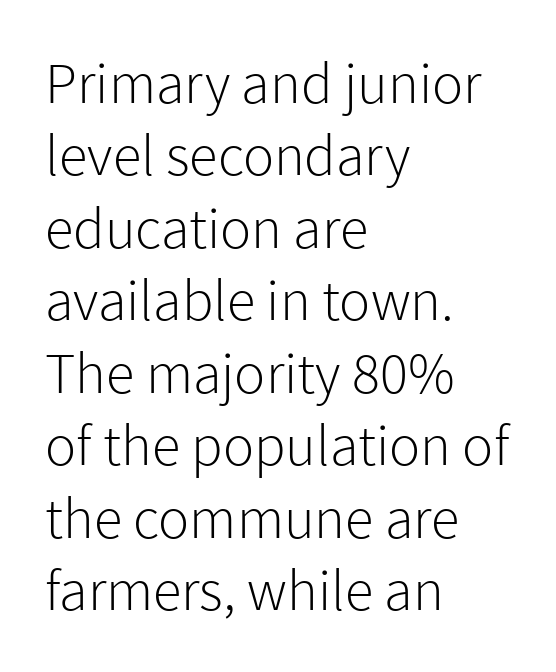
{"serif": "no", "italic": "no", "bold": "no", "weight": "light", "width": "normal", "stroke_contrast": "low", "x_height": "medium", "monospaced": "no", "underline": "no", "align": "left", "line_spacing": "normal", "line_spacing_ratio": 1.25, "letter_spacing": "normal", "letter_spacing_em": 0.0, "glyph_px": 58}
